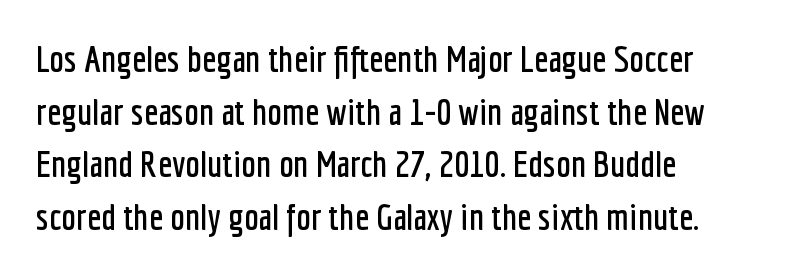
The image shows 37 px condensed sans-serif type, upright; set left-aligned, normal line spacing (1.42x), normal letter spacing, not underlined; low stroke contrast and a medium x-height.
